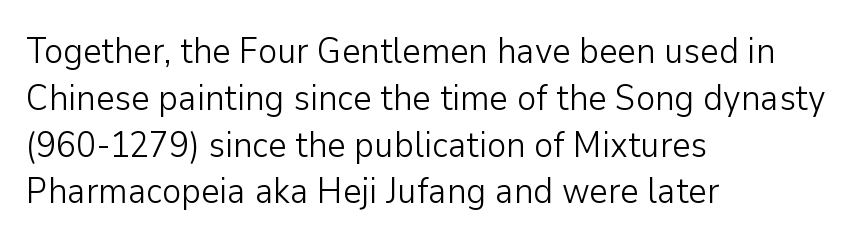
{"serif": "no", "italic": "no", "bold": "no", "weight": "light", "width": "normal", "stroke_contrast": "low", "x_height": "medium", "monospaced": "no", "underline": "no", "align": "left", "line_spacing": "normal", "line_spacing_ratio": 1.3, "letter_spacing": "normal", "letter_spacing_em": 0.0, "glyph_px": 36}
